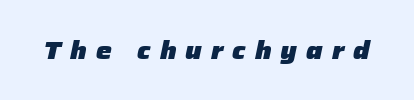
{"italic": "yes", "lean": "right", "slant_degrees": 12, "bold": "yes", "underline": "no", "letter_spacing": "wide", "letter_spacing_em": 0.36, "glyph_px": 25}
